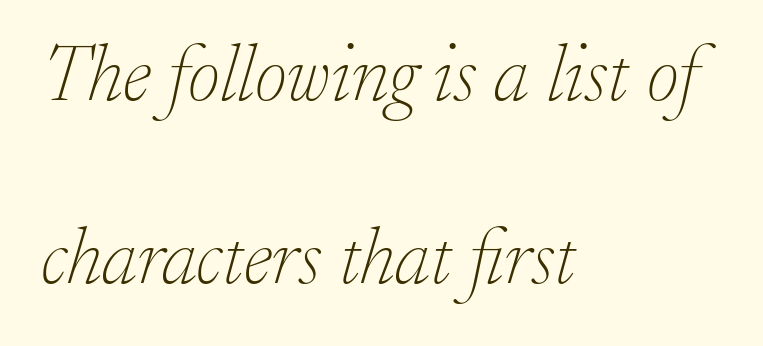
The passage shown leans; its letterforms are oblique. Looks like regular typesetting: each glyph gets only the width it needs. Baseline-to-baseline distance is far greater than the letter height. The horizontal fit of the characters is conventional and even.
